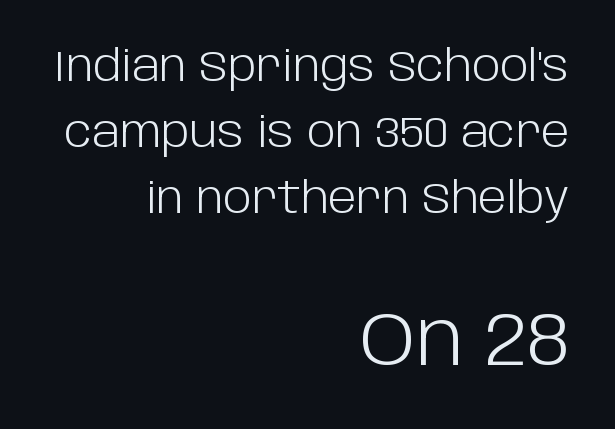
The image shows 75 px light sans-serif type, upright; set right-aligned, normal line spacing (1.54x), normal letter spacing, not underlined; the second (bottom) block is 1.74x larger; low stroke contrast and a large x-height.
